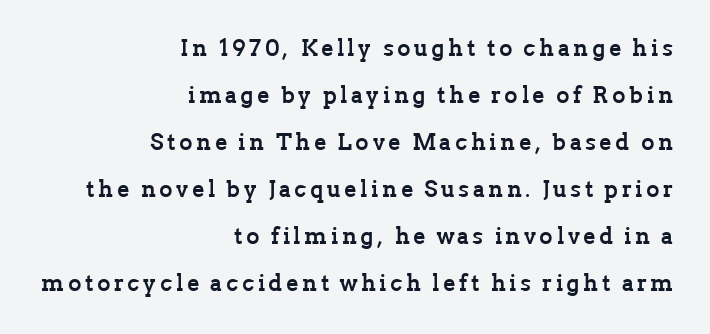
The ragged edge is on the left, which tells us the setting is flush right. Compared with typical paragraphs, the rows here are farther apart. The type sits square on the baseline with zero lean. Strokes here are thick enough to call this a true bold.
